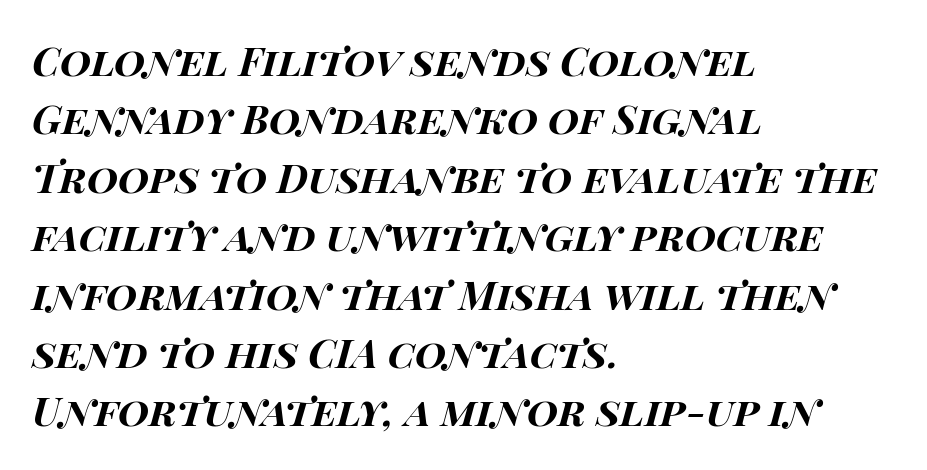
These lines keep a tight, regular rhythm from letter to letter. Underlining? Definitely not there. Line spacing here is normal. The specimen reads as italic at a glance. Looks like regular typesetting: each glyph gets only the width it needs.
